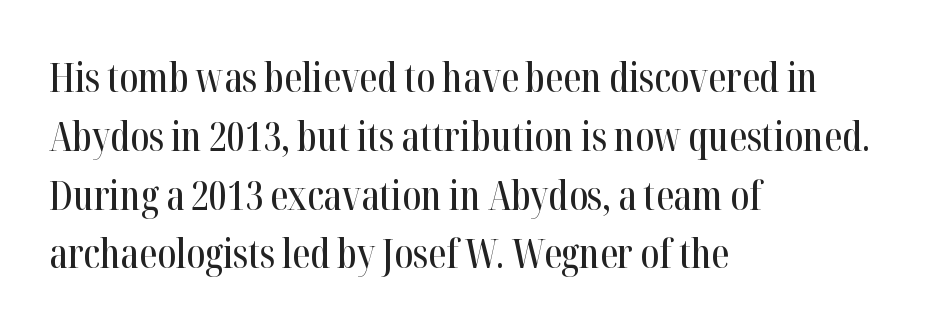
The image shows 40 px condensed serif type, upright; set left-aligned, normal line spacing (1.47x), normal letter spacing, not underlined; high stroke contrast and a medium x-height.
